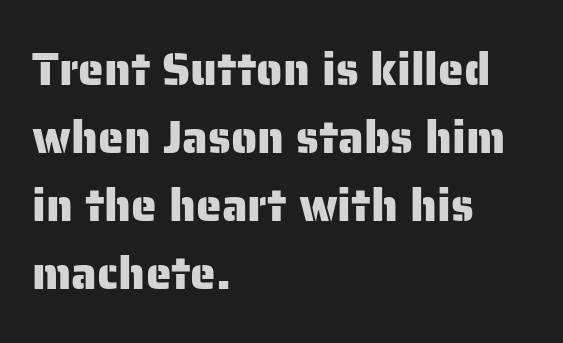
{"serif": "no", "italic": "no", "width": "normal", "stroke_contrast": "low", "x_height": "medium", "monospaced": "no", "underline": "no", "align": "left", "line_spacing": "normal", "line_spacing_ratio": 1.48, "letter_spacing": "normal", "letter_spacing_em": 0.0, "glyph_px": 46}
